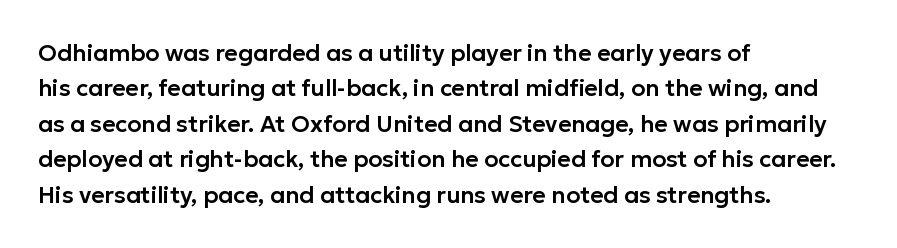
Nope, not italic — everything's standing straight. Words appear dense and cohesive because spacing is normal. The baseline area is clear. These lines sit exactly where default settings would place them. The compositor pushed each line to the left boundary.
